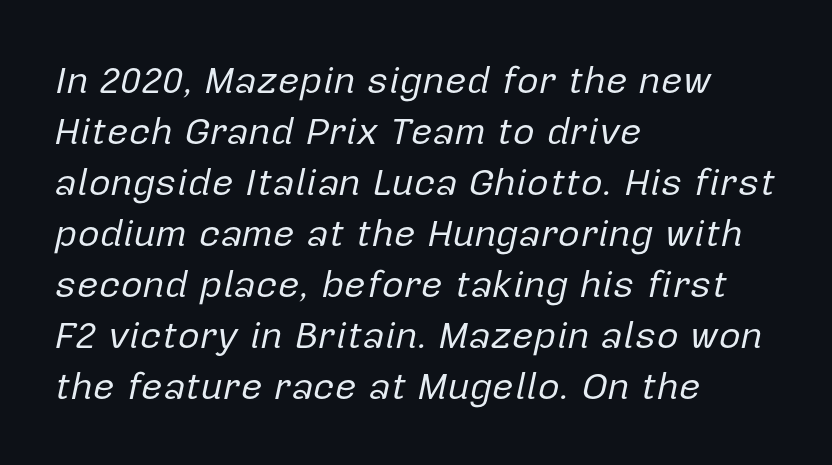
The image shows 38 px regular-weight type, italic (leaning right); set left-aligned, normal line spacing (1.34x), normal letter spacing, not underlined; low stroke contrast and a medium x-height.
